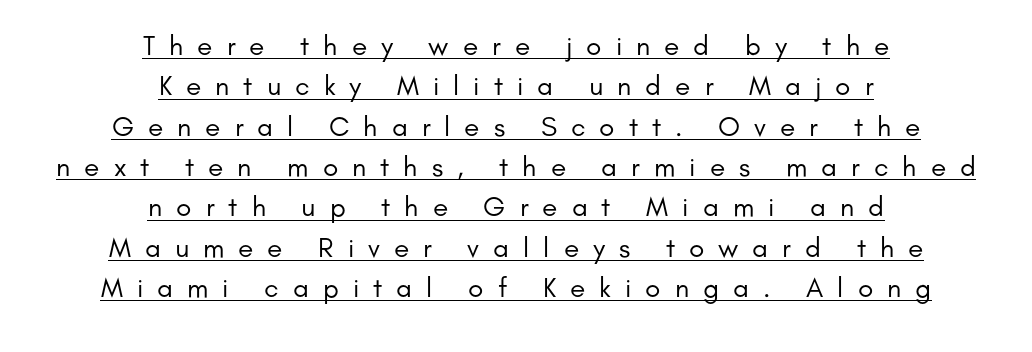
{"serif": "no", "italic": "no", "bold": "no", "weight": "regular", "width": "normal", "stroke_contrast": "low", "x_height": "small", "monospaced": "no", "underline": "yes", "align": "center", "line_spacing": "normal", "line_spacing_ratio": 1.44, "letter_spacing": "wide", "letter_spacing_em": 0.5, "glyph_px": 28}
